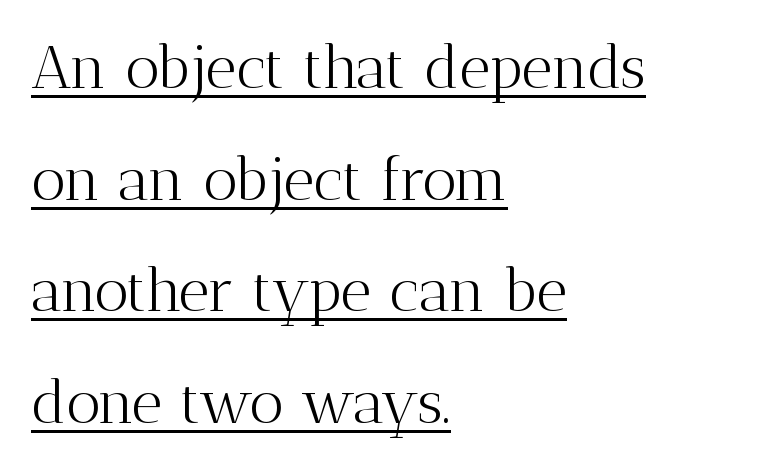
Line beginnings align vertically; line endings do not. Nobody touched the tracking dial on this one. Looks like regular typesetting: each glyph gets only the width it needs. Posture: upright roman. The strokes are not fattened; the text isn't bold.
